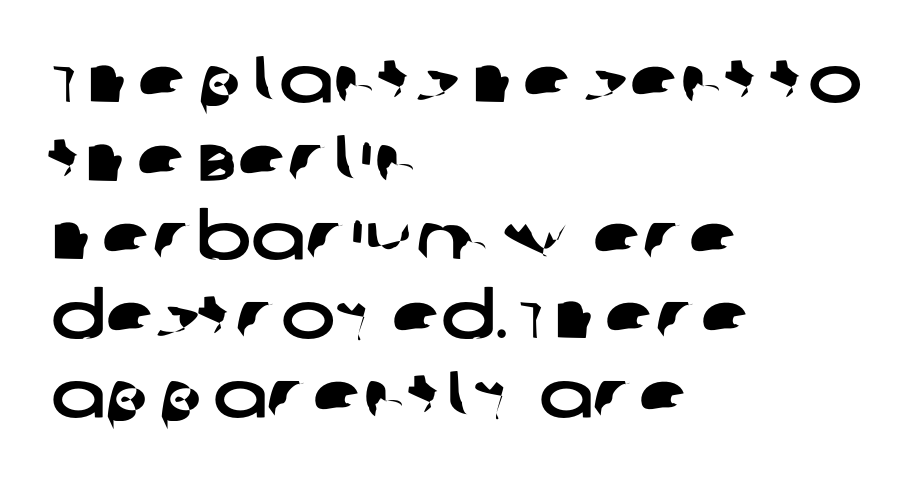
Q: Is the typeface a serif or a sans-serif typeface? A: Sans-serif.
Q: Is the text underlined? A: No.
Q: How is the paragraph aligned? A: Left-aligned.
Q: Is the spacing between letters normal or unusually wide? A: Normal.
Q: Width (condensed, normal, or wide)? A: Wide.
Q: Stroke contrast? A: Low.
Q: x-height? A: Large.
Q: Monospaced? A: No.
